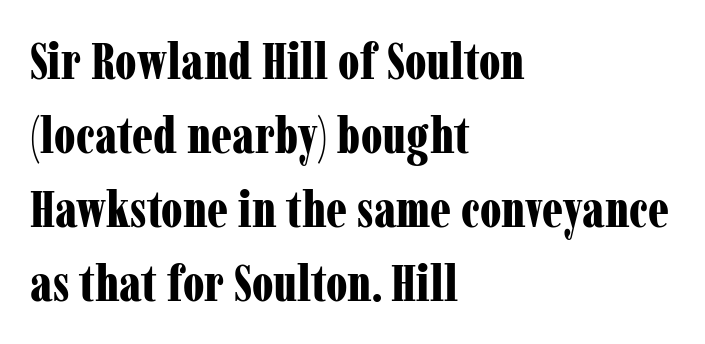
A student would call this left alignment; a typographer would say flush left, rag right. Thick stems and heavy bowls — unmistakably bold. Vertical spacing — default. Note the varied advance widths — an 'i' is clearly narrower than an 'm'.
